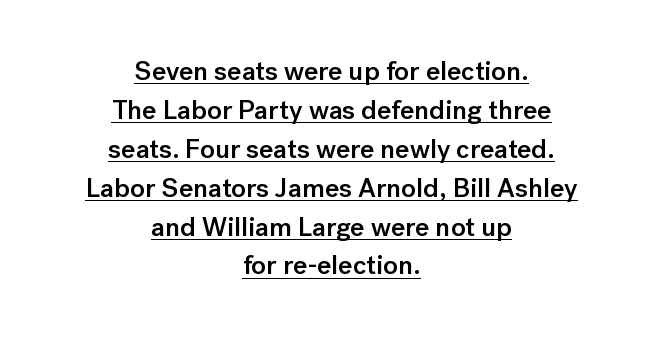
{"italic": "no", "bold": "semi", "underline": "yes", "align": "center", "line_spacing": "normal", "line_spacing_ratio": 1.44, "letter_spacing": "normal", "letter_spacing_em": 0.0, "glyph_px": 27}
